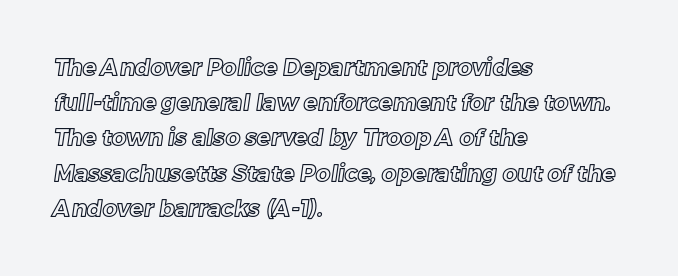
{"underline": "no", "align": "left", "line_spacing": "normal", "line_spacing_ratio": 1.53, "letter_spacing": "normal", "letter_spacing_em": 0.0, "glyph_px": 23}
